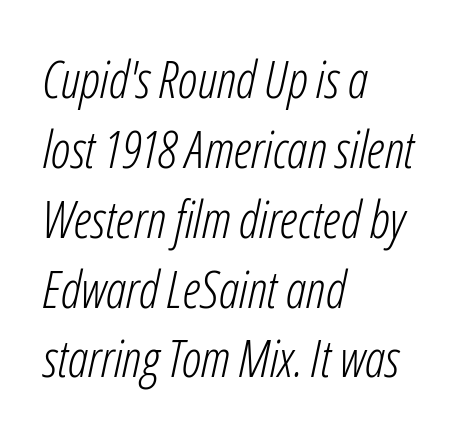
The image shows 51 px light, condensed type, italic (leaning right); set left-aligned, normal line spacing (1.37x), normal letter spacing, not underlined; low stroke contrast and a medium x-height.
